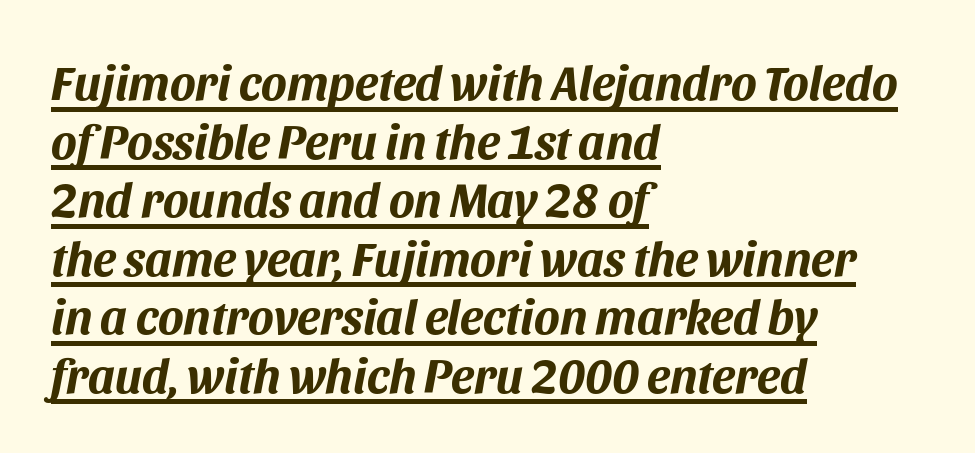
Nothing unusual about the tracking: characters are spaced as the font intends. Plenty of ink on the page — the face is bold. In designer terms, the underline attribute is active on this setting. The text block is weighted toward the left margin, trailing off unevenly rightward.
